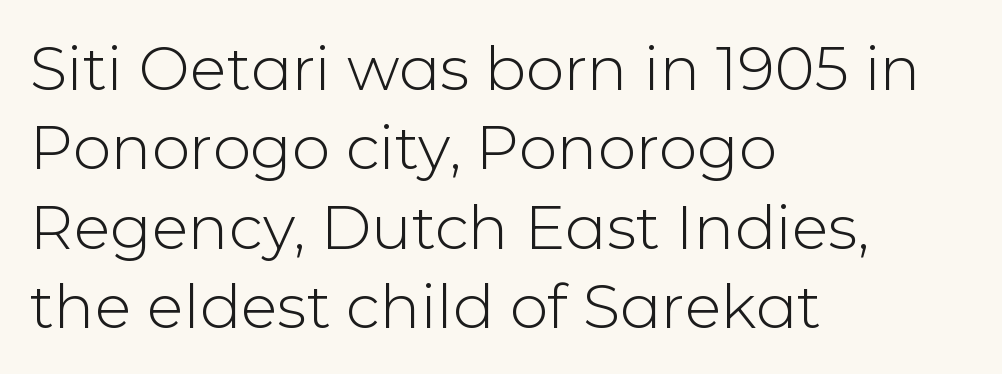
The image shows 61 px light sans-serif type, upright; set left-aligned, normal line spacing (1.3x), normal letter spacing, not underlined; low stroke contrast and a medium x-height.
